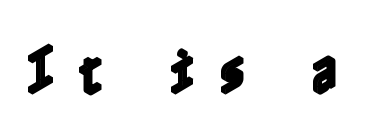
{"italic": "no", "width": "condensed", "x_height": "medium", "underline": "no", "letter_spacing": "wide", "letter_spacing_em": 0.45, "glyph_px": 52}
